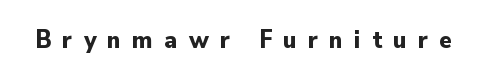
The image shows 26 px bold type, upright; set unusually wide letter spacing (+0.43 em), not underlined.
